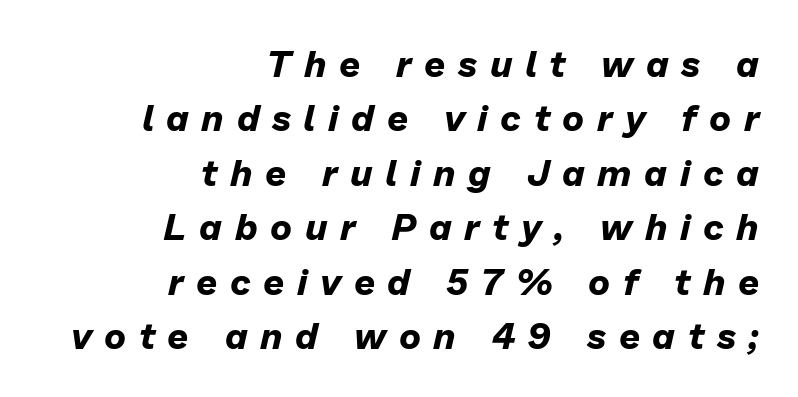
The image shows 37 px bold type, italic (leaning right); set right-aligned, normal line spacing (1.47x), unusually wide letter spacing (+0.34 em), not underlined; low stroke contrast and a medium x-height.
